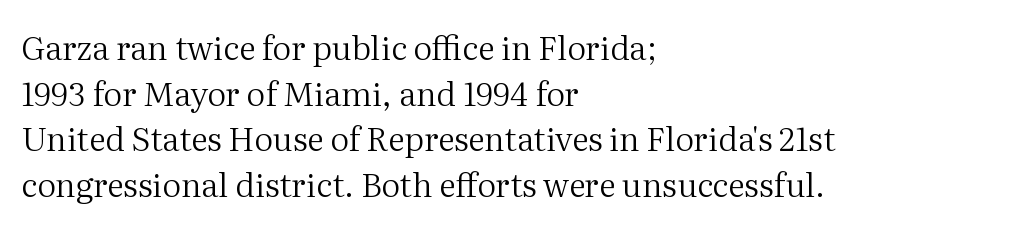
Q: Is the text bold? A: No.
Q: Is the text italic (slanted)? A: No, it is upright.
Q: Is the typeface a serif or a sans-serif typeface? A: Serif.
Q: Is the text underlined? A: No.
Q: How is the paragraph aligned? A: Left-aligned.
Q: Is the spacing between letters normal or unusually wide? A: Normal.
Q: Is the spacing between lines tight, normal or loose? A: Normal.
Q: Width (condensed, normal, or wide)? A: Normal.
Q: Stroke contrast? A: Medium.
Q: x-height? A: Medium.
Q: Monospaced? A: No.
